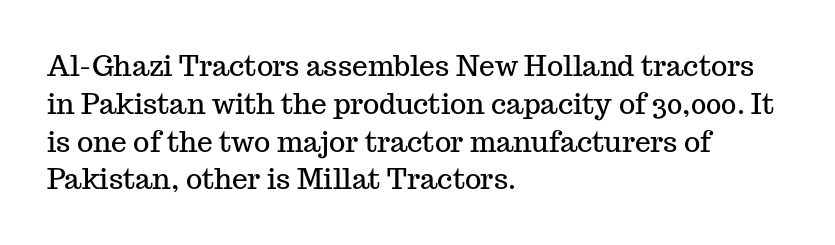
Q: Is the text italic (slanted)? A: No, it is upright.
Q: Is the typeface a serif or a sans-serif typeface? A: Serif.
Q: Is the text underlined? A: No.
Q: How is the paragraph aligned? A: Left-aligned.
Q: Is the spacing between letters normal or unusually wide? A: Normal.
Q: Is the spacing between lines tight, normal or loose? A: Normal.
Q: Width (condensed, normal, or wide)? A: Normal.
Q: Stroke contrast? A: Medium.
Q: x-height? A: Medium.
Q: Monospaced? A: No.
